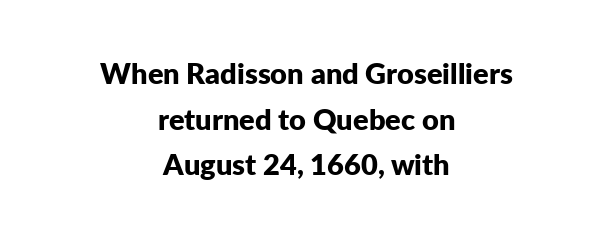
{"serif": "no", "italic": "no", "bold": "yes", "weight": "bold", "width": "normal", "stroke_contrast": "low", "x_height": "medium", "monospaced": "no", "underline": "no", "align": "center", "line_spacing": "normal", "line_spacing_ratio": 1.57, "letter_spacing": "normal", "letter_spacing_em": 0.0, "glyph_px": 29}
